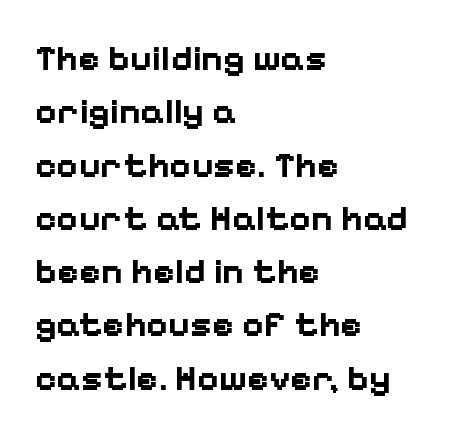
{"serif": "no", "italic": "no", "bold": "yes", "weight": "bold", "width": "normal", "stroke_contrast": "low", "x_height": "medium", "monospaced": "no", "underline": "no", "align": "left", "line_spacing": "normal", "line_spacing_ratio": 1.44, "letter_spacing": "normal", "letter_spacing_em": 0.0, "glyph_px": 37}
